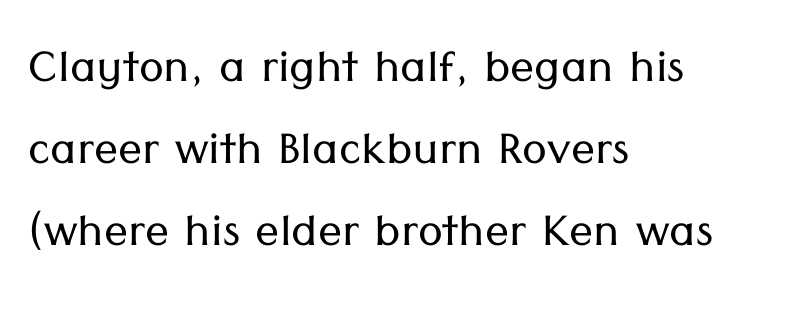
The image shows 60 px light sans-serif type, upright; set left-aligned, normal line spacing (1.37x), normal letter spacing, not underlined; low stroke contrast and a medium x-height.
